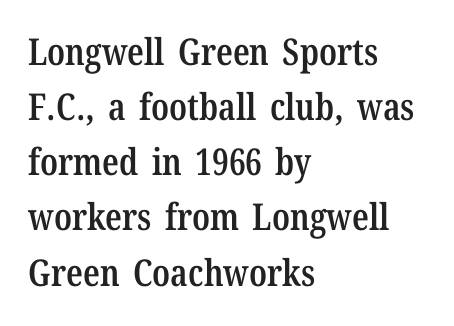
Q: Is the text bold? A: Semi-bold.
Q: Is the text italic (slanted)? A: No, it is upright.
Q: Is the typeface a serif or a sans-serif typeface? A: Serif.
Q: Is the text underlined? A: No.
Q: How is the paragraph aligned? A: Left-aligned.
Q: Is the spacing between letters normal or unusually wide? A: Normal.
Q: Is the spacing between lines tight, normal or loose? A: Normal.
Q: Width (condensed, normal, or wide)? A: Condensed.
Q: Stroke contrast? A: Low.
Q: x-height? A: Medium.
Q: Monospaced? A: No.
